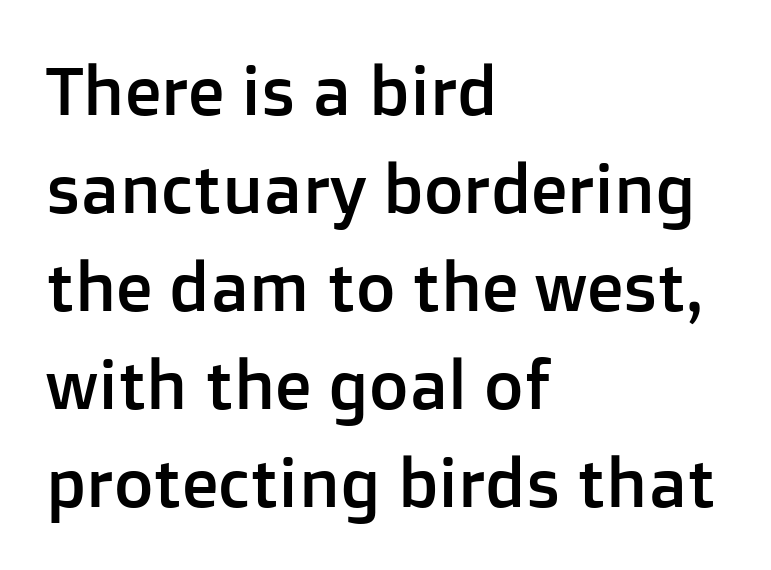
{"serif": "no", "italic": "no", "width": "normal", "stroke_contrast": "low", "x_height": "medium", "monospaced": "no", "underline": "no", "align": "left", "line_spacing": "normal", "line_spacing_ratio": 1.44, "letter_spacing": "normal", "letter_spacing_em": 0.0, "glyph_px": 68}
